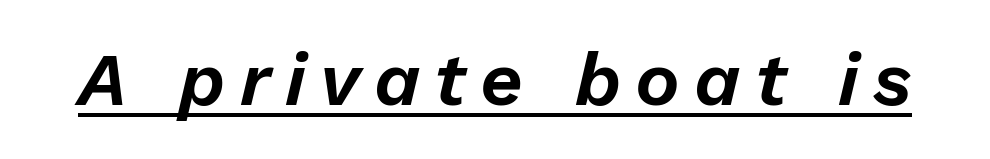
{"italic": "yes", "lean": "right", "slant_degrees": 13, "width": "normal", "stroke_contrast": "low", "x_height": "medium", "monospaced": "no", "underline": "yes", "glyph_px": 75}
